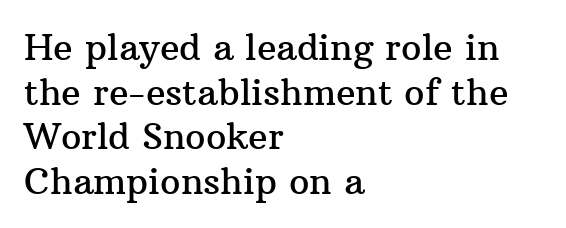
The image shows 36 px serif type, upright; set left-aligned, line spacing 1.24x, normal letter spacing, not underlined; medium stroke contrast and a medium x-height.
